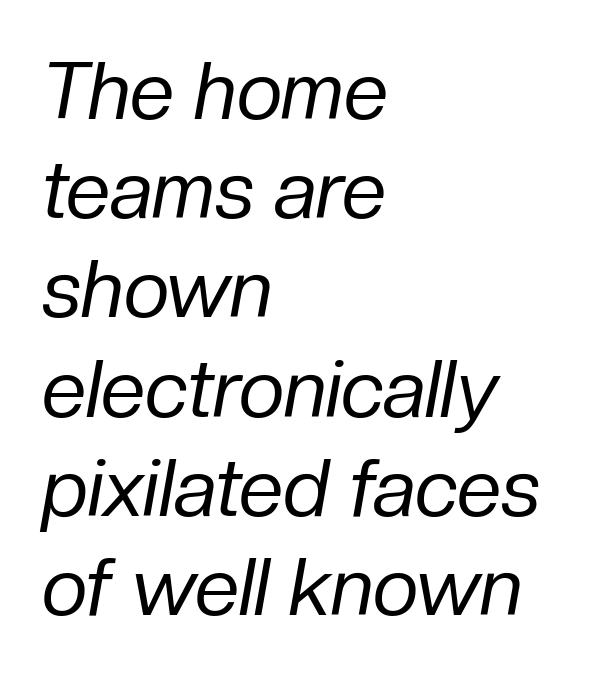
The image shows 80 px regular-weight type, italic (leaning right); set left-aligned, line spacing 1.24x, normal letter spacing, not underlined; low stroke contrast and a medium x-height.
